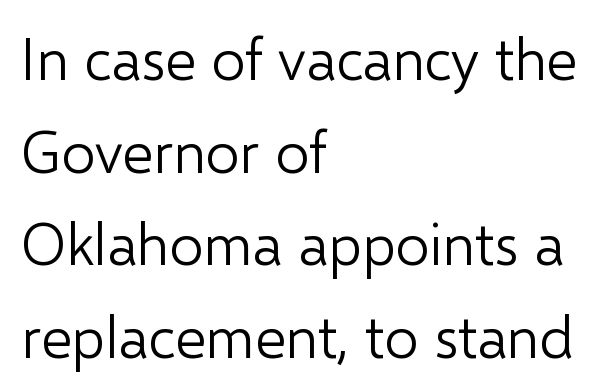
Q: Is the text bold? A: No.
Q: Is the text italic (slanted)? A: No, it is upright.
Q: Is the typeface a serif or a sans-serif typeface? A: Sans-serif.
Q: Is the text underlined? A: No.
Q: How is the paragraph aligned? A: Left-aligned.
Q: Is the spacing between letters normal or unusually wide? A: Normal.
Q: Is the spacing between lines tight, normal or loose? A: Normal.
Q: Width (condensed, normal, or wide)? A: Normal.
Q: Stroke contrast? A: Low.
Q: x-height? A: Medium.
Q: Monospaced? A: No.
